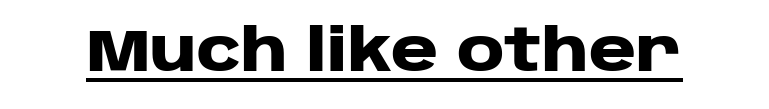
The image shows 58 px heavy, wide sans-serif type, upright; set normal letter spacing, underlined; low stroke contrast and a large x-height.
